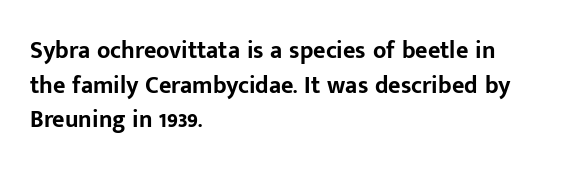
{"italic": "no", "bold": "yes", "underline": "no", "align": "left", "line_spacing": "normal", "line_spacing_ratio": 1.44, "letter_spacing": "normal", "letter_spacing_em": 0.0, "glyph_px": 24}
